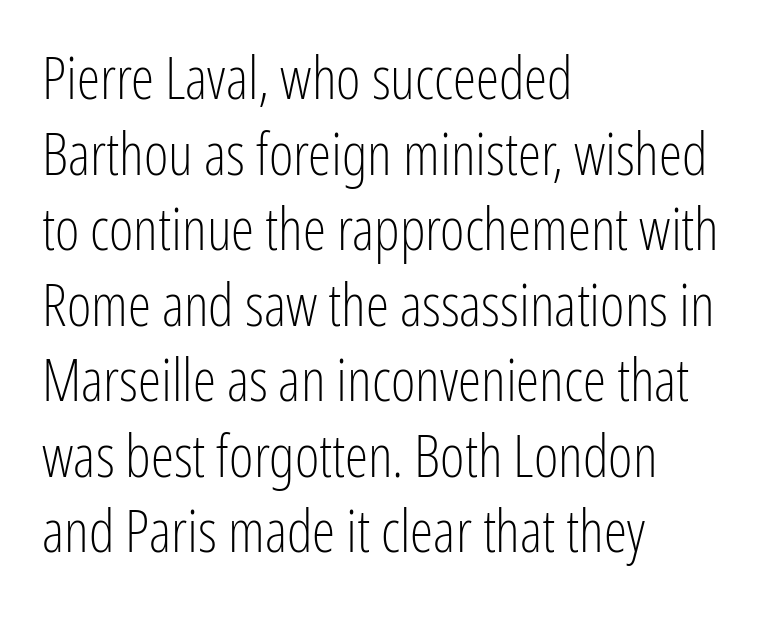
Q: Is the text bold? A: No.
Q: Is the text italic (slanted)? A: No, it is upright.
Q: Is the typeface a serif or a sans-serif typeface? A: Sans-serif.
Q: Is the text underlined? A: No.
Q: How is the paragraph aligned? A: Left-aligned.
Q: Is the spacing between letters normal or unusually wide? A: Normal.
Q: Is the spacing between lines tight, normal or loose? A: Normal.
Q: Width (condensed, normal, or wide)? A: Condensed.
Q: Stroke contrast? A: Low.
Q: x-height? A: Medium.
Q: Monospaced? A: No.
